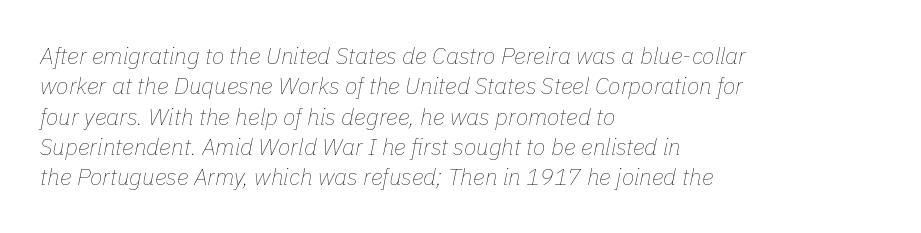
Q: Is the text bold? A: No.
Q: Is the text italic (slanted)? A: Yes, it leans right by about 11 degrees.
Q: Is the text underlined? A: No.
Q: How is the paragraph aligned? A: Left-aligned.
Q: Is the spacing between letters normal or unusually wide? A: Normal.
Q: Is the spacing between lines tight, normal or loose? A: Normal.
